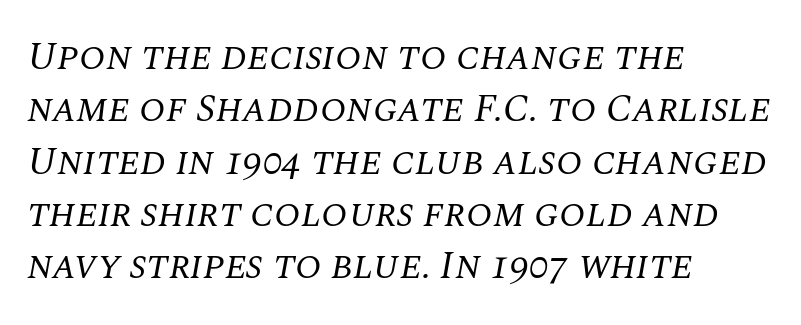
Q: Is the text bold? A: No.
Q: Is the text italic (slanted)? A: Yes, it leans right by about 10 degrees.
Q: Is the typeface a serif or a sans-serif typeface? A: Serif.
Q: Is the text underlined? A: No.
Q: How is the paragraph aligned? A: Left-aligned.
Q: Is the spacing between letters normal or unusually wide? A: Normal.
Q: Is the spacing between lines tight, normal or loose? A: Normal.
Q: Width (condensed, normal, or wide)? A: Normal.
Q: Stroke contrast? A: Medium.
Q: x-height? A: Large.
Q: Monospaced? A: No.
